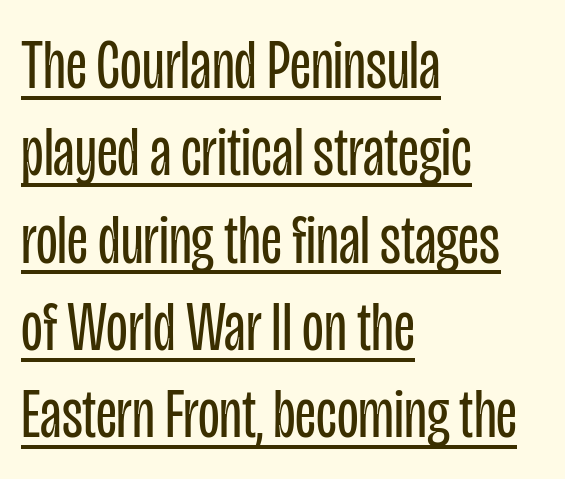
Q: Is the text bold? A: No.
Q: Is the text italic (slanted)? A: No, it is upright.
Q: Is the typeface a serif or a sans-serif typeface? A: Sans-serif.
Q: Is the text underlined? A: Yes.
Q: How is the paragraph aligned? A: Left-aligned.
Q: Is the spacing between letters normal or unusually wide? A: Normal.
Q: Width (condensed, normal, or wide)? A: Condensed.
Q: Stroke contrast? A: Low.
Q: x-height? A: Large.
Q: Monospaced? A: No.
